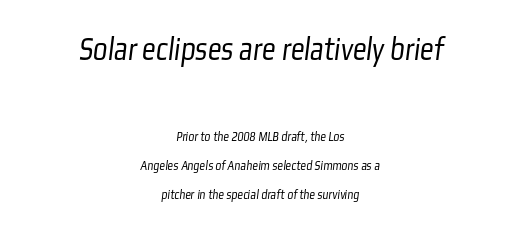
The image shows 34 px light, condensed sans-serif type; set centered, loose line spacing (2.1x), normal letter spacing, not underlined; the first (top) block is 2.43x larger; low stroke contrast and a medium x-height.
